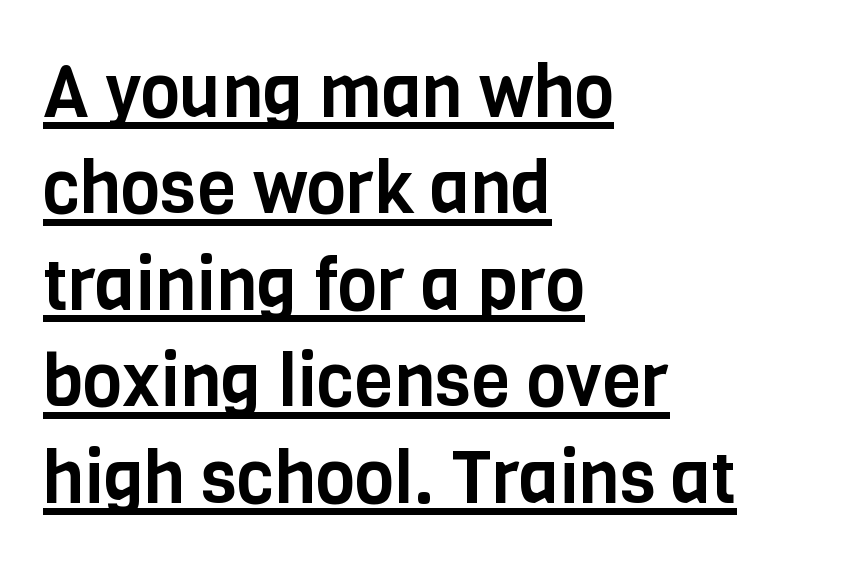
The image shows 72 px condensed sans-serif type, upright; set left-aligned, normal line spacing (1.34x), normal letter spacing, underlined; low stroke contrast and a large x-height.
